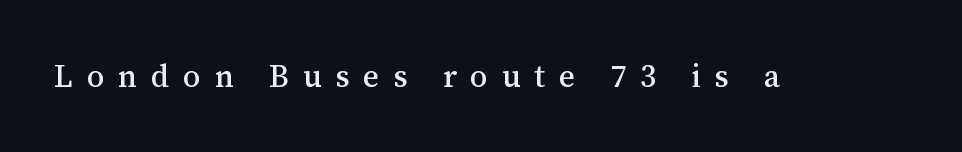
Q: Is the text italic (slanted)? A: No, it is upright.
Q: Is the typeface a serif or a sans-serif typeface? A: Serif.
Q: Is the text underlined? A: No.
Q: Is the spacing between letters normal or unusually wide? A: Unusually wide.
Q: Width (condensed, normal, or wide)? A: Normal.
Q: Stroke contrast? A: Medium.
Q: x-height? A: Medium.
Q: Monospaced? A: No.
